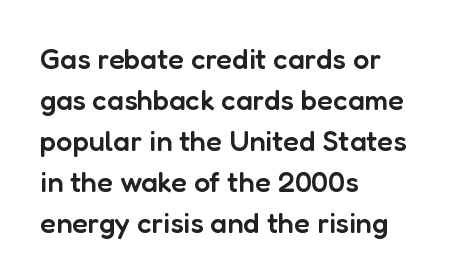
{"serif": "no", "italic": "no", "bold": "semi", "weight": "semibold", "width": "normal", "stroke_contrast": "low", "x_height": "medium", "monospaced": "no", "underline": "no", "align": "left", "line_spacing": "normal", "line_spacing_ratio": 1.41, "letter_spacing": "normal", "letter_spacing_em": 0.0, "glyph_px": 29}
